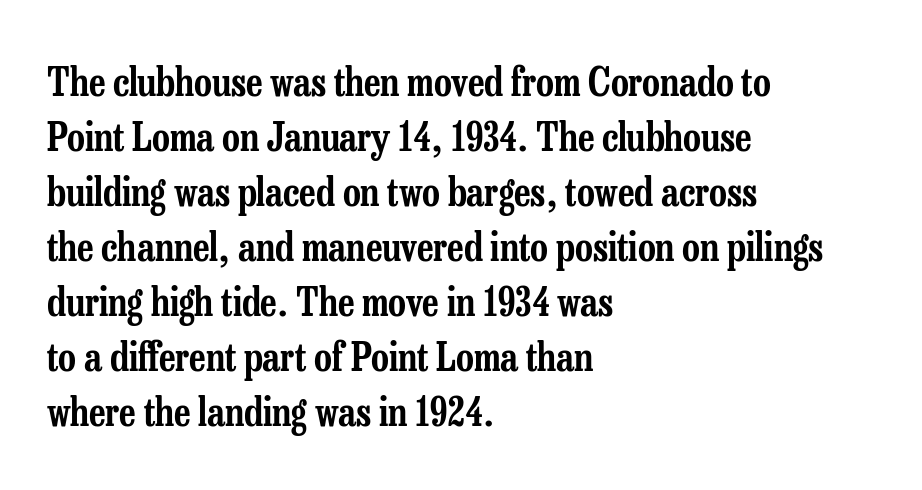
The font's upright variant was chosen for this text. These lines keep a tight, regular rhythm from letter to letter. Has an underline been added? It has not. These lines sit exactly where default settings would place them.
